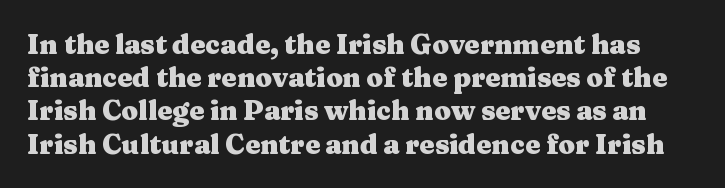
Nobody drew a line under any word here. Letter spacing: default. This is the regular roman posture of the typeface. In terms of weight, the rendering is a true, heavy bold.
